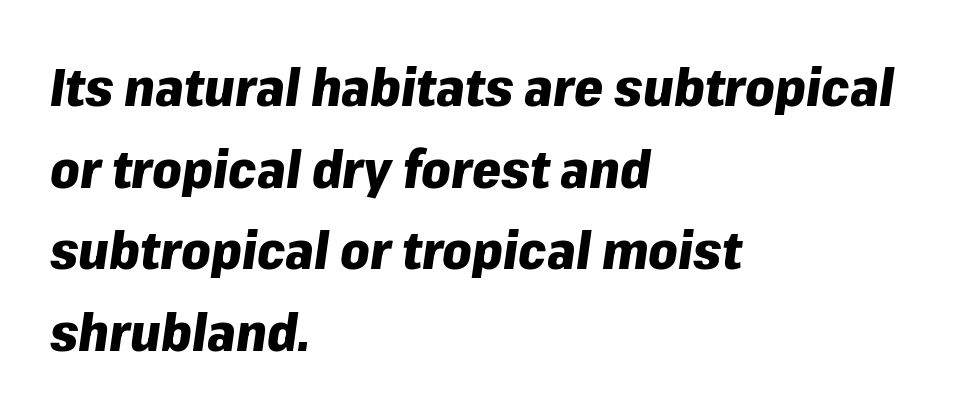
The image shows 52 px heavy type, italic (leaning right); set left-aligned, normal line spacing (1.57x), normal letter spacing, not underlined; low stroke contrast and a medium x-height.
